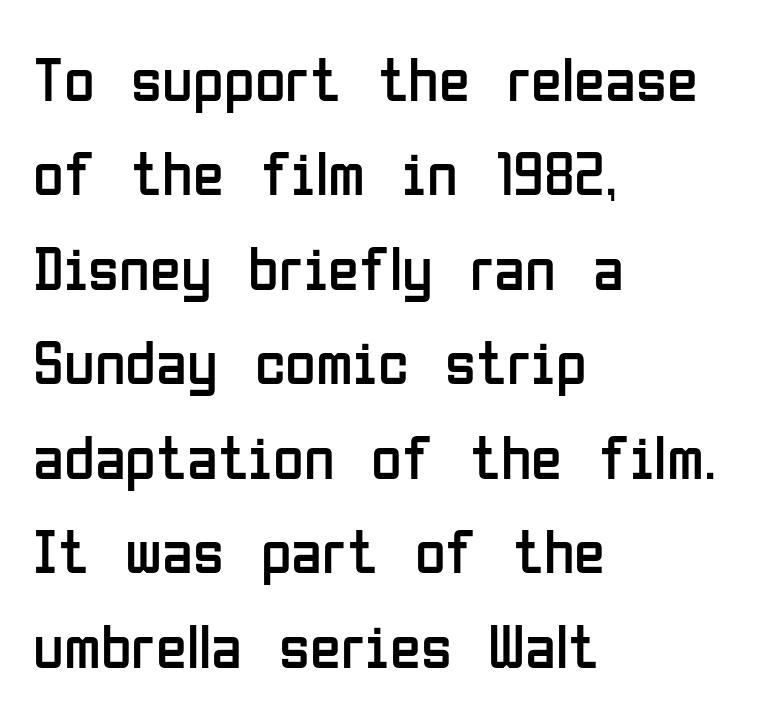
{"serif": "no", "italic": "no", "bold": "no", "weight": "regular", "width": "condensed", "stroke_contrast": "low", "x_height": "medium", "monospaced": "no", "underline": "no", "align": "left", "line_spacing": "normal", "line_spacing_ratio": 1.5, "letter_spacing": "normal", "letter_spacing_em": 0.0, "glyph_px": 63}
